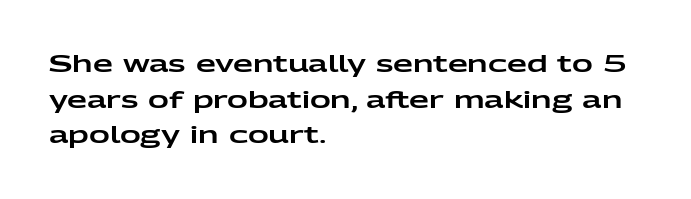
{"italic": "no", "underline": "no", "align": "left", "line_spacing": "normal", "line_spacing_ratio": 1.55, "letter_spacing": "normal", "letter_spacing_em": 0.0, "glyph_px": 23}
